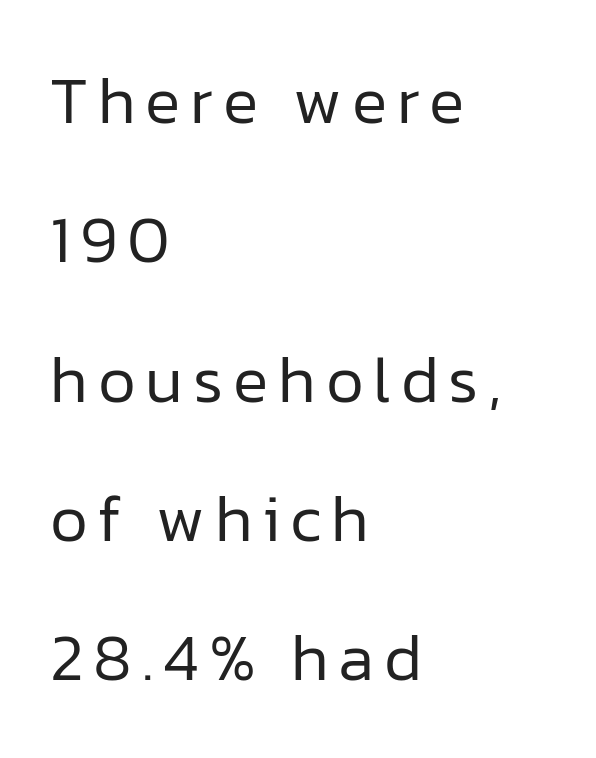
Q: Is the text bold? A: No.
Q: Is the text italic (slanted)? A: No, it is upright.
Q: Is the typeface a serif or a sans-serif typeface? A: Sans-serif.
Q: Is the text underlined? A: No.
Q: How is the paragraph aligned? A: Left-aligned.
Q: Is the spacing between lines tight, normal or loose? A: Loose.
Q: Width (condensed, normal, or wide)? A: Normal.
Q: Stroke contrast? A: Low.
Q: x-height? A: Medium.
Q: Monospaced? A: No.
